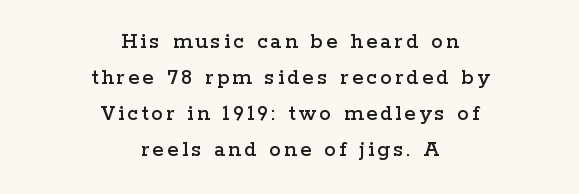
Q: Is the text italic (slanted)? A: No, it is upright.
Q: Is the text underlined? A: No.
Q: How is the paragraph aligned? A: Centered.
Q: Is the spacing between lines tight, normal or loose? A: Normal.
